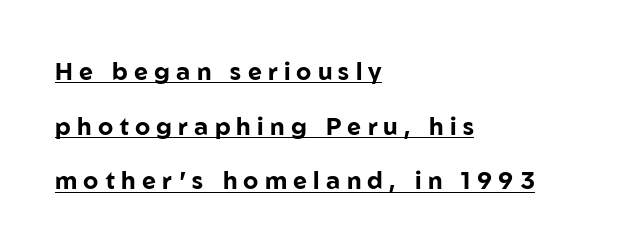
{"italic": "no", "bold": "yes", "underline": "yes", "align": "left", "line_spacing": "loose", "line_spacing_ratio": 2.28, "letter_spacing": "wide", "letter_spacing_em": 0.26, "glyph_px": 24}
